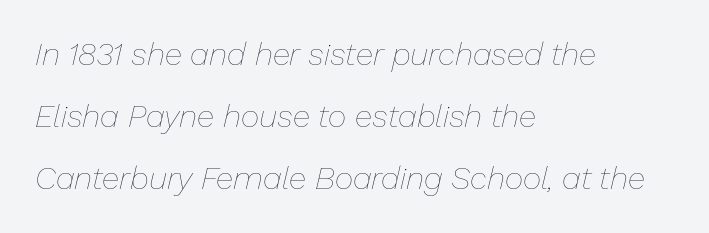
The image shows 32 px thin type, italic (leaning right); set left-aligned, loose line spacing (1.94x), normal letter spacing, not underlined; low stroke contrast and a medium x-height.
